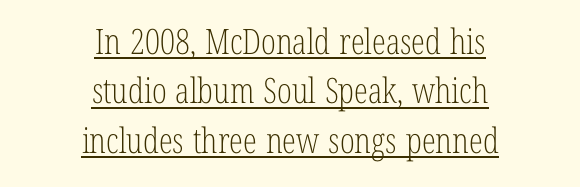
{"serif": "yes", "italic": "no", "bold": "no", "weight": "light", "width": "condensed", "stroke_contrast": "low", "x_height": "medium", "monospaced": "no", "underline": "yes", "align": "center", "line_spacing": "normal", "line_spacing_ratio": 1.41, "letter_spacing": "normal", "letter_spacing_em": 0.0, "glyph_px": 35}
